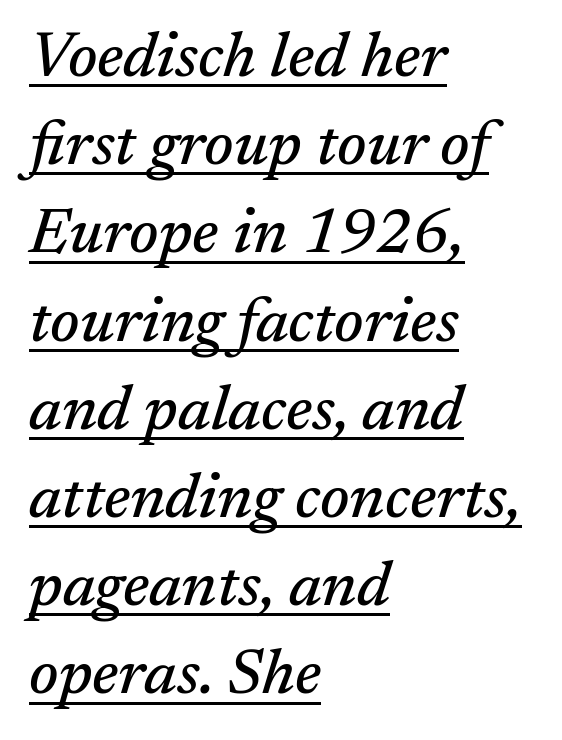
The image shows 63 px serif type, italic (leaning right); set left-aligned, normal line spacing (1.4x), normal letter spacing, underlined; medium stroke contrast and a medium x-height.
